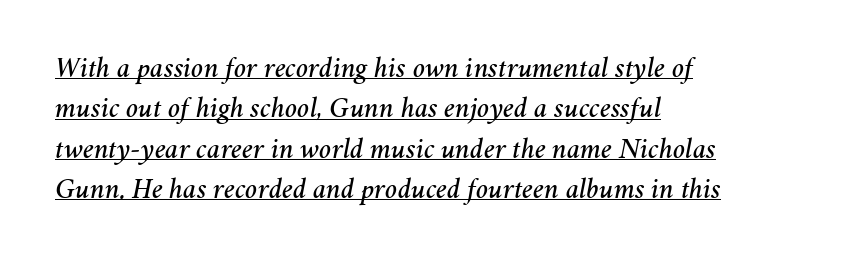
The image shows 29 px text type, italic (leaning right); set left-aligned, normal line spacing (1.39x), normal letter spacing, underlined; medium stroke contrast and a medium x-height.
